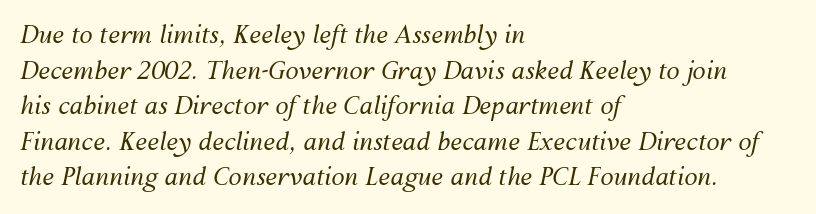
{"italic": "yes", "lean": "right", "slant_degrees": 12, "bold": "no", "underline": "no", "align": "left", "line_spacing": "normal", "line_spacing_ratio": 1.48, "letter_spacing": "normal", "letter_spacing_em": 0.0, "glyph_px": 24}
